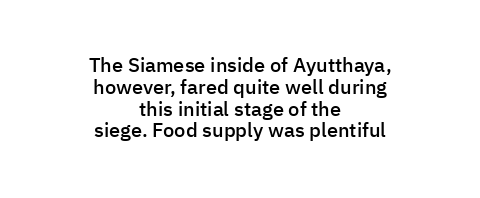
The image shows 20 px text type, upright; set centered, tight line spacing (1.09x), normal letter spacing, not underlined.
